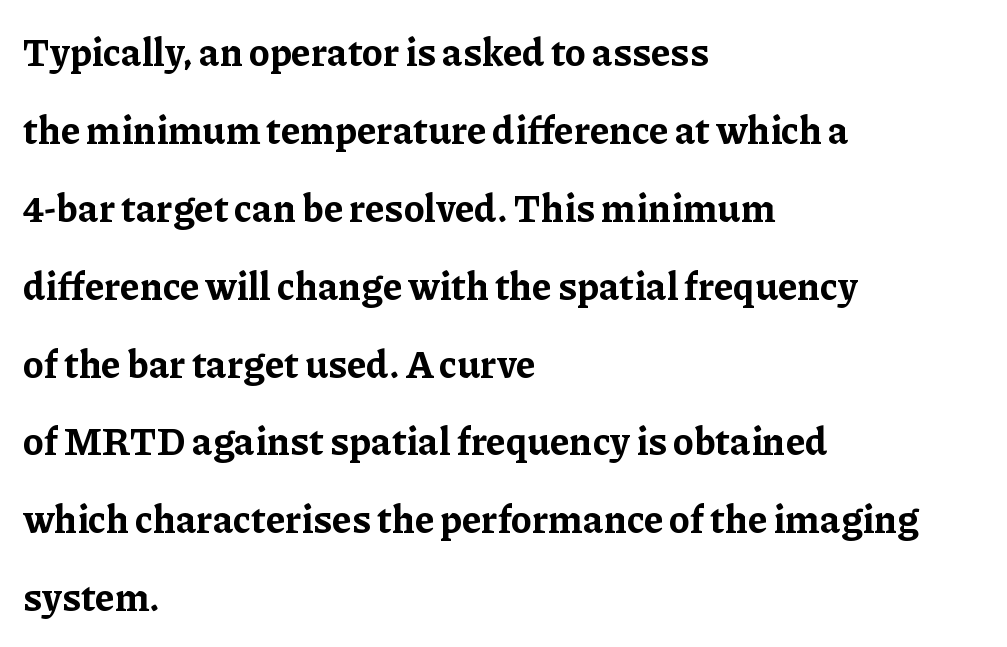
The image shows 38 px bold serif type, upright; set left-aligned, loose line spacing (2.05x), normal letter spacing, not underlined; low stroke contrast and a medium x-height.
